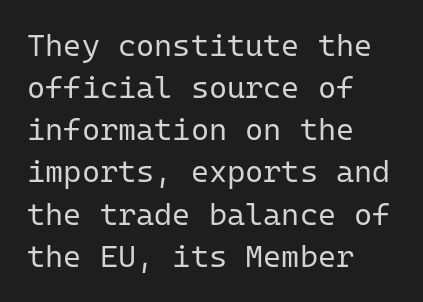
The image shows 31 px regular-weight sans-serif type, upright, monospaced; set left-aligned, normal line spacing (1.36x), normal letter spacing, not underlined; low stroke contrast and a medium x-height.
